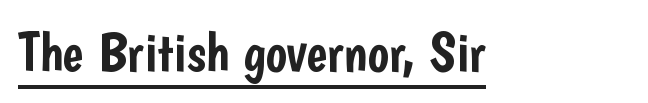
{"serif": "no", "italic": "no", "width": "condensed", "stroke_contrast": "low", "x_height": "medium", "monospaced": "no", "underline": "yes", "letter_spacing": "normal", "letter_spacing_em": 0.0, "glyph_px": 56}
